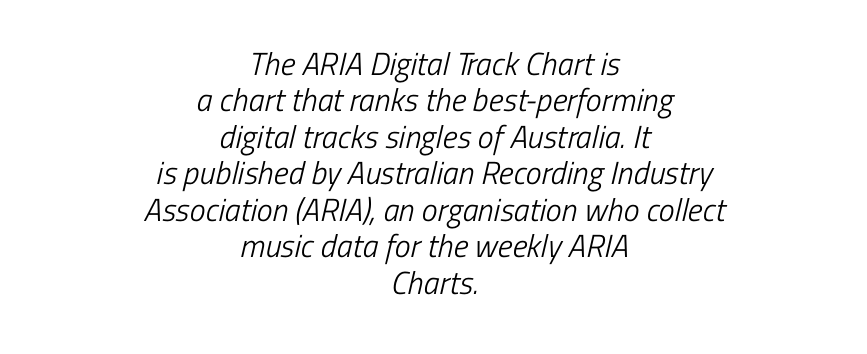
{"serif": "no", "bold": "no", "weight": "light", "width": "condensed", "stroke_contrast": "low", "x_height": "medium", "monospaced": "no", "underline": "no", "align": "center", "line_spacing": "tight", "line_spacing_ratio": 1.14, "letter_spacing": "normal", "letter_spacing_em": 0.0, "glyph_px": 32}
